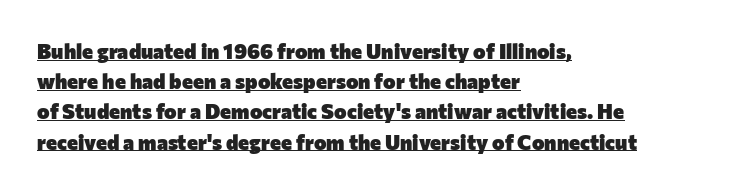
{"italic": "no", "bold": "yes", "underline": "yes", "align": "left", "line_spacing": "normal", "line_spacing_ratio": 1.44, "letter_spacing": "normal", "letter_spacing_em": 0.0, "glyph_px": 21}
